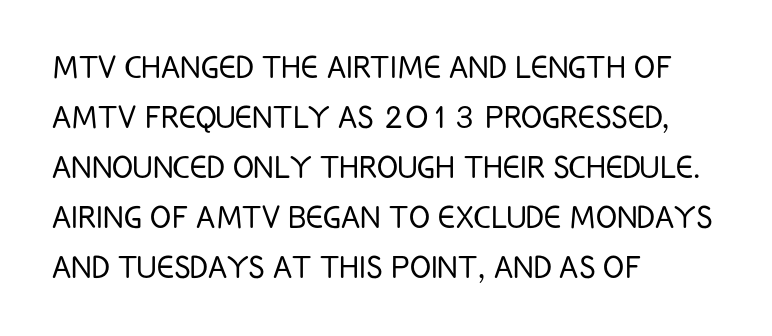
Q: Is the text bold? A: No.
Q: Is the text italic (slanted)? A: No, it is upright.
Q: Is the typeface a serif or a sans-serif typeface? A: Sans-serif.
Q: Is the text underlined? A: No.
Q: How is the paragraph aligned? A: Left-aligned.
Q: Is the spacing between letters normal or unusually wide? A: Normal.
Q: Is the spacing between lines tight, normal or loose? A: Normal.
Q: Width (condensed, normal, or wide)? A: Condensed.
Q: Stroke contrast? A: Low.
Q: x-height? A: Large.
Q: Monospaced? A: No.
